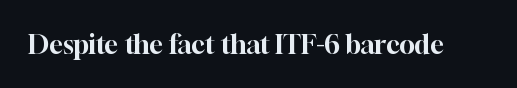
{"italic": "no", "underline": "no", "letter_spacing": "normal", "letter_spacing_em": 0.0, "glyph_px": 26}
